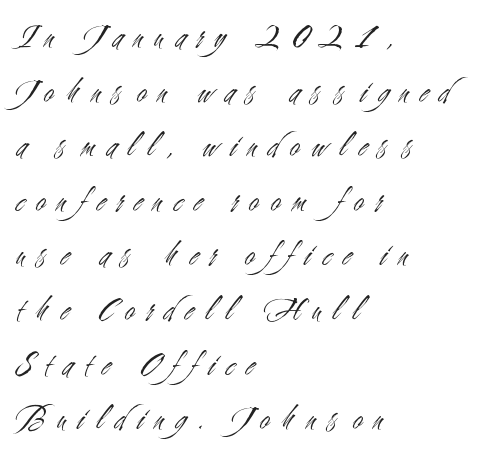
The image shows 35 px light, condensed sans-serif type; set left-aligned, normal line spacing (1.56x), unusually wide letter spacing (+0.34 em), not underlined; medium stroke contrast and a small x-height.
